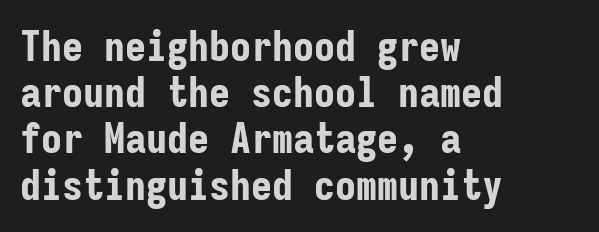
{"serif": "no", "italic": "no", "bold": "yes", "weight": "bold", "width": "condensed", "stroke_contrast": "low", "x_height": "medium", "monospaced": "yes", "underline": "no", "align": "left", "line_spacing": "tight", "line_spacing_ratio": 1.1, "letter_spacing": "normal", "letter_spacing_em": 0.0, "glyph_px": 42}
